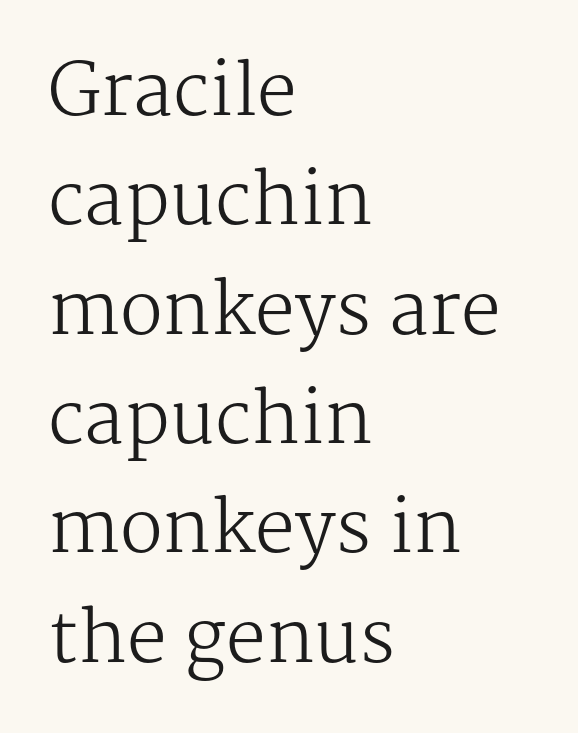
Is this a heavy cut? Hardly; it is regular or lighter. How are the letters spaced? Ordinarily, with no added tracking. Check the space under the baseline: it is left empty. Leftover space on each line is placed entirely after the last word. The passage shown is typed in a proportional face where columns would drift.
